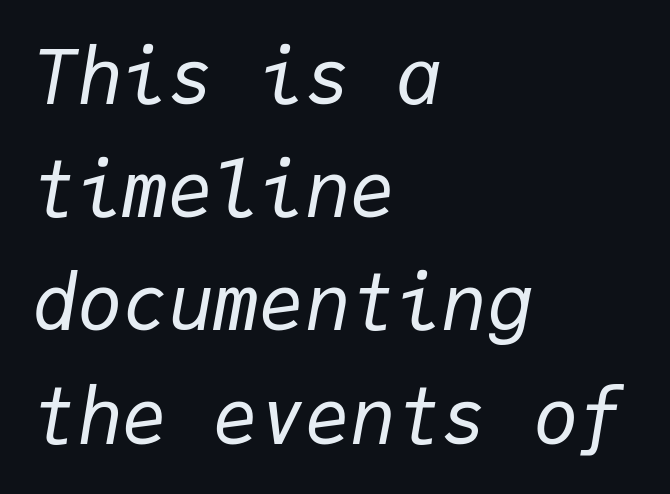
The strip under each line holds only bare page. Tracking here is standard; glyphs follow each other at the usual distance. Left-aligned paragraph, ragged on the right. Leading matches the norm, producing a regular column. Italic: yes, the glyphs are oblique.
